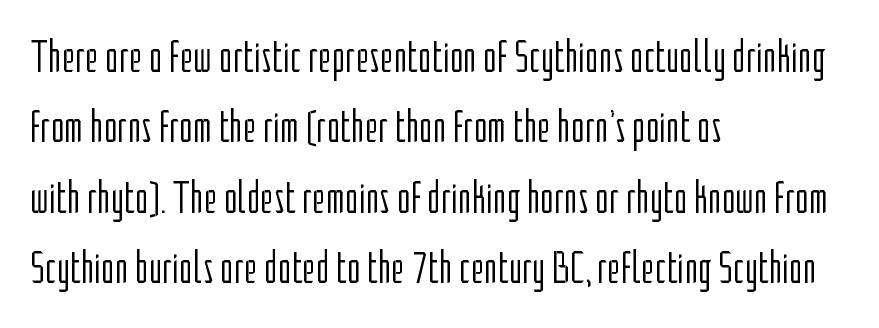
Q: Is the text bold? A: No.
Q: Is the text italic (slanted)? A: No, it is upright.
Q: Is the typeface a serif or a sans-serif typeface? A: Sans-serif.
Q: Is the text underlined? A: No.
Q: How is the paragraph aligned? A: Left-aligned.
Q: Is the spacing between letters normal or unusually wide? A: Normal.
Q: Is the spacing between lines tight, normal or loose? A: Normal.
Q: Width (condensed, normal, or wide)? A: Condensed.
Q: Stroke contrast? A: Low.
Q: x-height? A: Medium.
Q: Monospaced? A: No.
